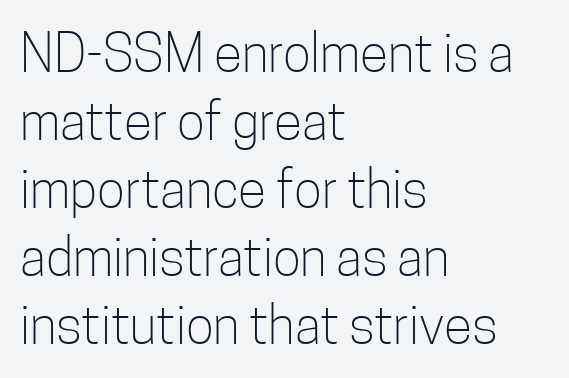
{"serif": "no", "italic": "no", "bold": "no", "weight": "light", "width": "condensed", "stroke_contrast": "low", "x_height": "medium", "monospaced": "no", "underline": "no", "align": "left", "line_spacing": "normal", "line_spacing_ratio": 1.31, "letter_spacing": "normal", "letter_spacing_em": 0.0, "glyph_px": 52}
